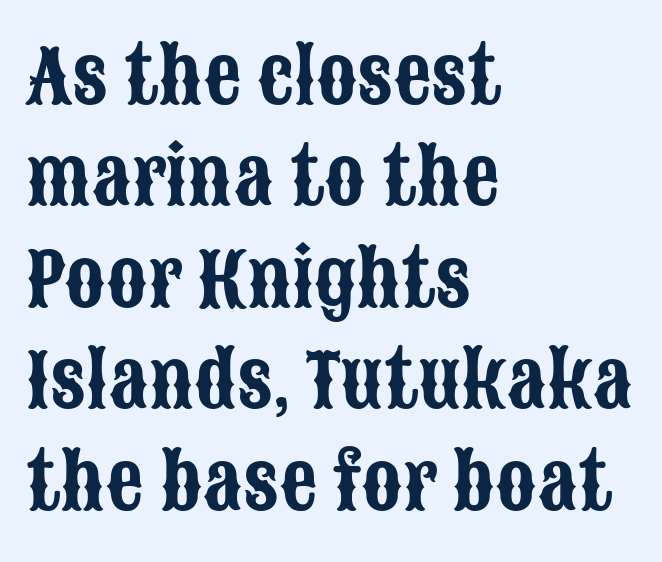
Vertically, the passage feels balanced, rows spaced as you'd expect. The words here are not underlined. A student would call this left alignment; a typographer would say flush left, rag right. Check where the strokes stop: nothing finishes them off — pure sans. You could not count columns in this text — the font is proportionally spaced.
